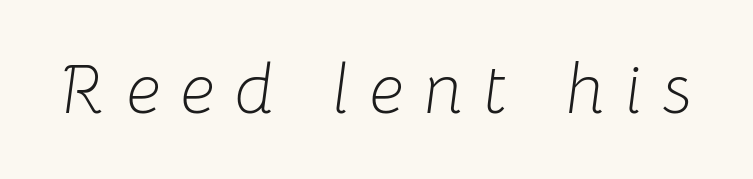
The image shows 70 px light type, italic (leaning right); set unusually wide letter spacing (+0.29 em), not underlined; low stroke contrast and a medium x-height.
